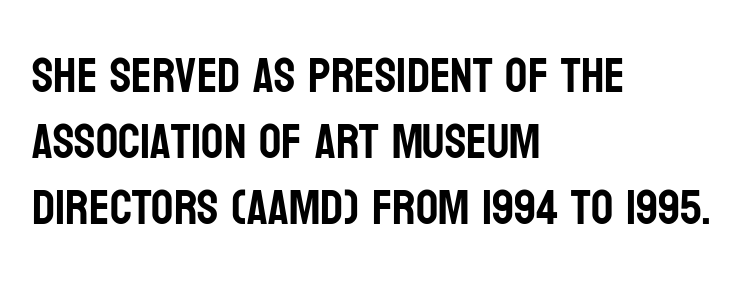
The image shows 49 px condensed sans-serif type, upright; set left-aligned, normal line spacing (1.35x), normal letter spacing, not underlined; low stroke contrast and a large x-height.
